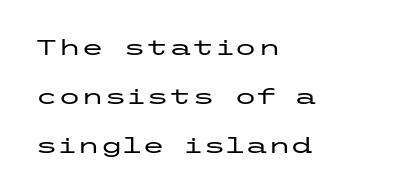
The image shows 21 px text type, upright; set left-aligned, loose line spacing (2.33x), normal letter spacing, not underlined.
